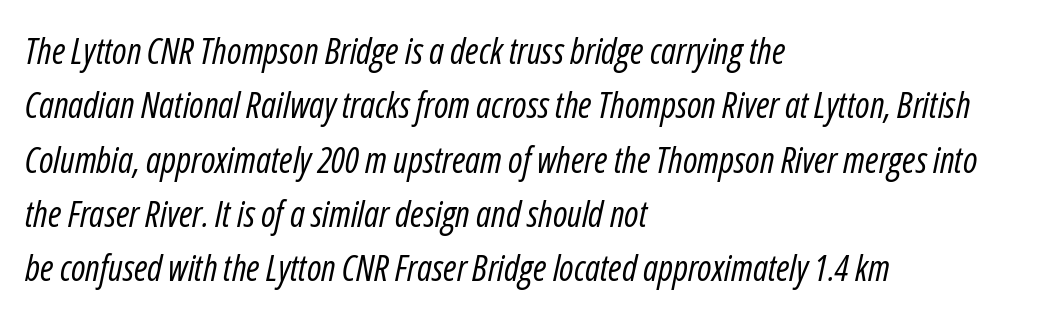
Q: Is the text bold? A: No.
Q: Is the text italic (slanted)? A: Yes, it leans right by about 12 degrees.
Q: Is the text underlined? A: No.
Q: How is the paragraph aligned? A: Left-aligned.
Q: Is the spacing between letters normal or unusually wide? A: Normal.
Q: Is the spacing between lines tight, normal or loose? A: Normal.
Q: Width (condensed, normal, or wide)? A: Condensed.
Q: Stroke contrast? A: Low.
Q: x-height? A: Medium.
Q: Monospaced? A: No.
